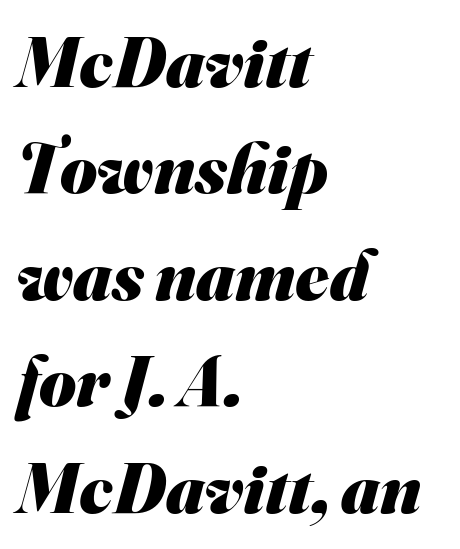
Where is the straight margin? On the left. Typographic density is high because the face is bold. Compared with typical paragraphs, the rows here are spaced about the same. These lines keep a tight, regular rhythm from letter to letter.
